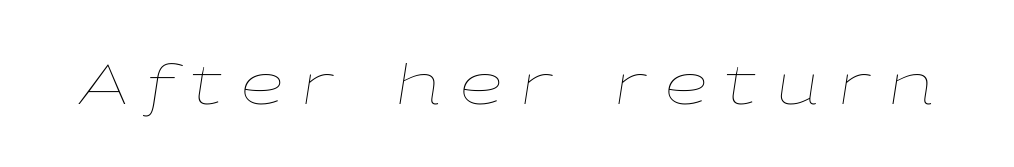
The image shows 55 px thin, wide type, italic (leaning right); set unusually wide letter spacing (+0.34 em), not underlined; low stroke contrast and a medium x-height.
